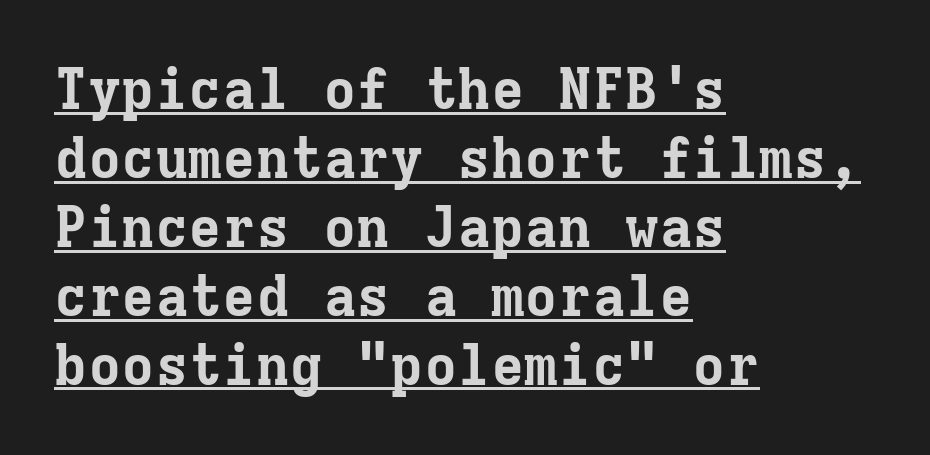
{"serif": "yes", "italic": "no", "bold": "yes", "weight": "bold", "width": "normal", "stroke_contrast": "low", "x_height": "medium", "monospaced": "yes", "underline": "yes", "align": "left", "line_spacing_ratio": 1.23, "letter_spacing": "normal", "letter_spacing_em": 0.0, "glyph_px": 56}
